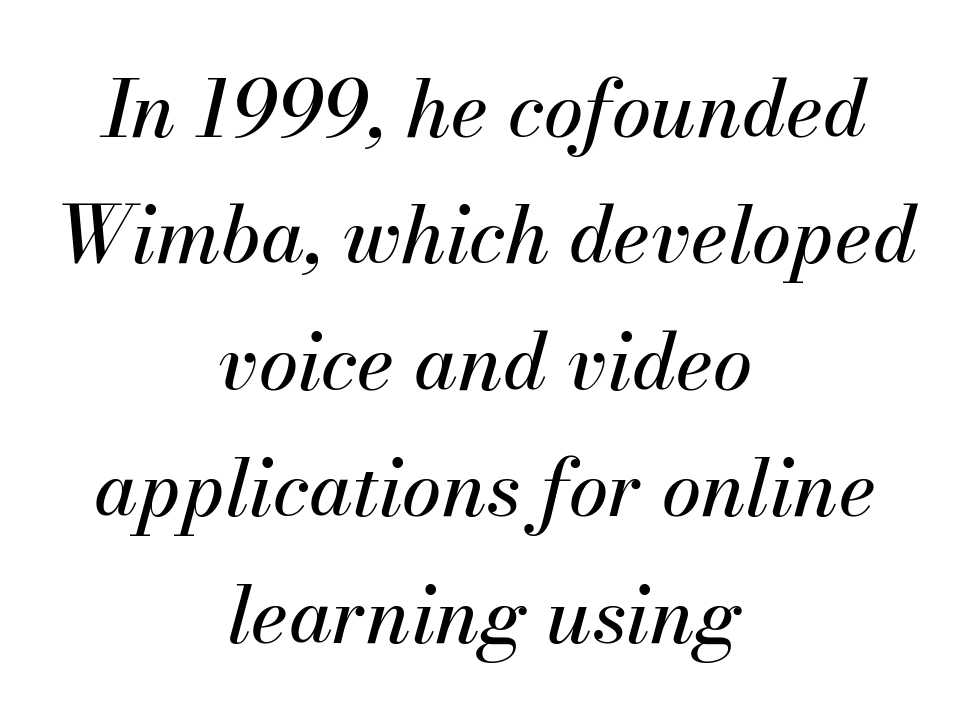
A centered setting, common on invitations and titles, is used for this passage. The passage shown is typed in a proportional face where columns would drift. The whole block is typeset with a tilt. The leading is moderate, giving the passage an even texture. The rendering keeps characters at their native spacing. The glyphs are unaccompanied by any horizontal stroke below them.
